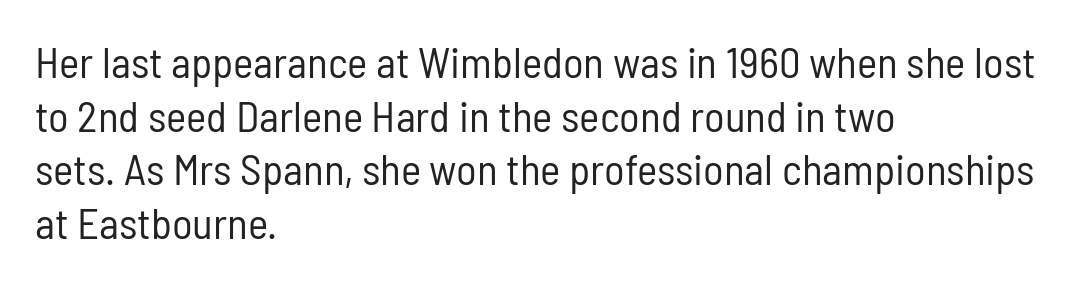
{"serif": "no", "italic": "no", "bold": "no", "weight": "regular", "width": "condensed", "stroke_contrast": "low", "x_height": "medium", "monospaced": "no", "underline": "no", "align": "left", "line_spacing": "normal", "line_spacing_ratio": 1.25, "letter_spacing": "normal", "letter_spacing_em": 0.0, "glyph_px": 43}
